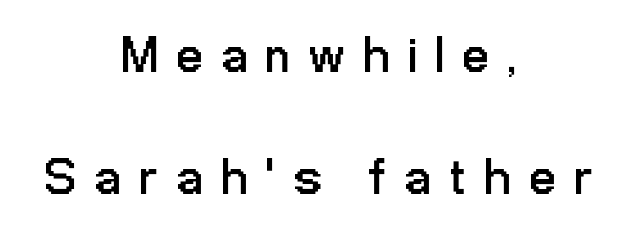
The image shows 51 px regular-weight, condensed sans-serif type, upright; set centered, loose line spacing (2.39x), unusually wide letter spacing (+0.38 em), not underlined; low stroke contrast and a medium x-height.
